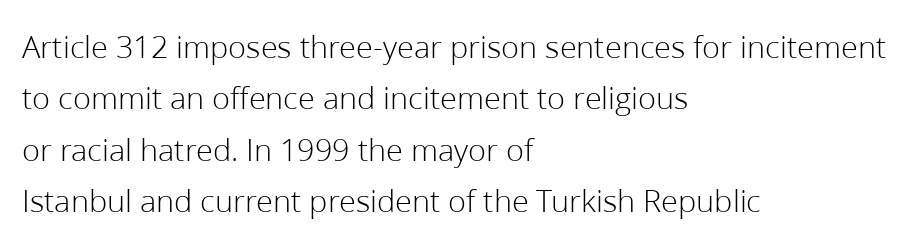
Q: Is the text bold? A: No.
Q: Is the text italic (slanted)? A: No, it is upright.
Q: Is the typeface a serif or a sans-serif typeface? A: Sans-serif.
Q: Is the text underlined? A: No.
Q: How is the paragraph aligned? A: Left-aligned.
Q: Is the spacing between letters normal or unusually wide? A: Normal.
Q: Is the spacing between lines tight, normal or loose? A: Normal.
Q: Width (condensed, normal, or wide)? A: Normal.
Q: Stroke contrast? A: Low.
Q: x-height? A: Medium.
Q: Monospaced? A: No.
